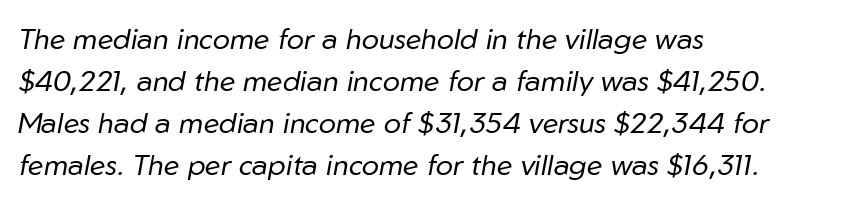
The image shows 29 px regular-weight type, italic (leaning right); set left-aligned, normal line spacing (1.45x), normal letter spacing, not underlined; low stroke contrast and a medium x-height.
